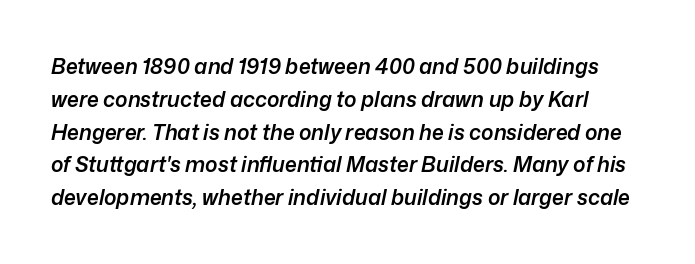
Notice how descenders clear the ascenders below comfortably — that's standard leading. Its strokes are somewhat broadened, the hallmark of semibold type. Spacing between characters is what you'd get straight out of the box. Just letters on the line, the space beneath them empty. The face used here has a pronounced slope to its letters.
